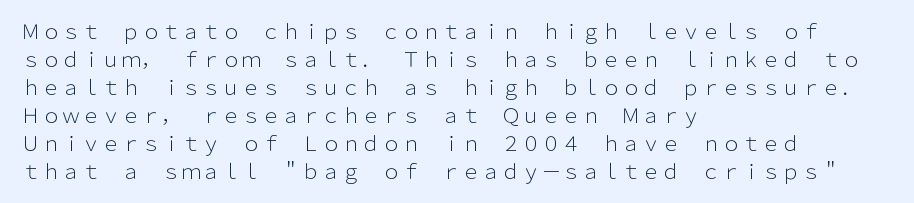
Q: Is the text bold? A: No.
Q: Is the text italic (slanted)? A: No, it is upright.
Q: Is the text underlined? A: No.
Q: How is the paragraph aligned? A: Left-aligned.
Q: Is the spacing between letters normal or unusually wide? A: Normal.
Q: Is the spacing between lines tight, normal or loose? A: Normal.
